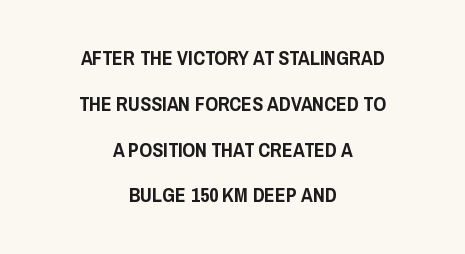
The image shows 20 px text type, upright; set centered, loose line spacing (2.29x), normal letter spacing, not underlined.
